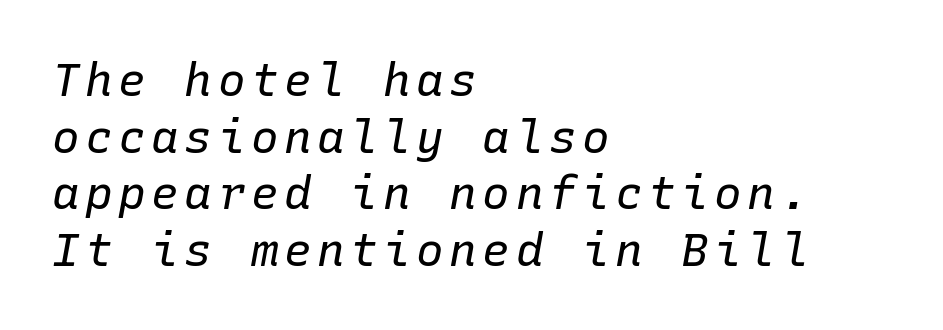
{"italic": "yes", "lean": "right", "slant_degrees": 10, "bold": "no", "weight": "regular", "width": "normal", "stroke_contrast": "low", "x_height": "medium", "monospaced": "yes", "underline": "no", "align": "left", "line_spacing_ratio": 1.23, "glyph_px": 46}
